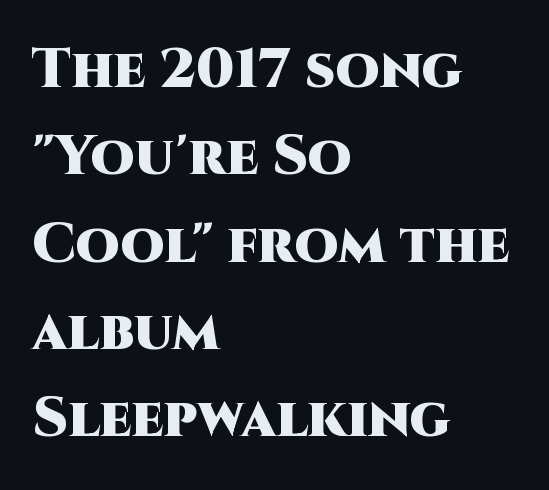
Chunky letters — that's bold for sure. Students, note that the glyphs here touch the page at normal intervals. Line starts are locked; line ends wander. The letters advance in unequal steps, a hallmark of proportional type. Honestly, the row spacing looks completely unremarkable.
